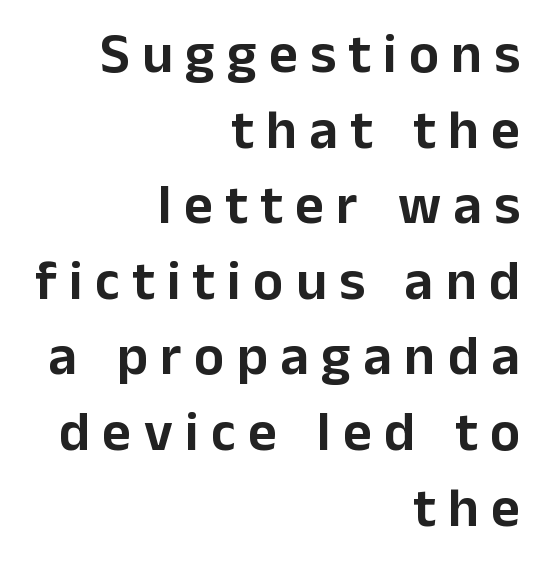
The image shows 56 px sans-serif type, upright; set right-aligned, normal line spacing (1.35x), unusually wide letter spacing (+0.22 em), not underlined; low stroke contrast and a medium x-height.
